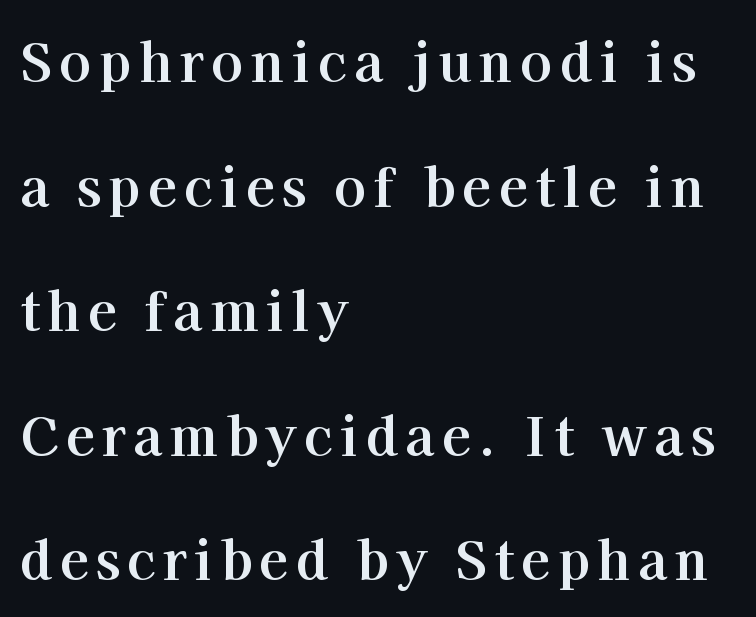
{"serif": "yes", "italic": "no", "bold": "yes", "weight": "bold", "width": "normal", "stroke_contrast": "high", "x_height": "medium", "monospaced": "no", "underline": "no", "align": "left", "line_spacing": "loose", "line_spacing_ratio": 2.35, "glyph_px": 53}
